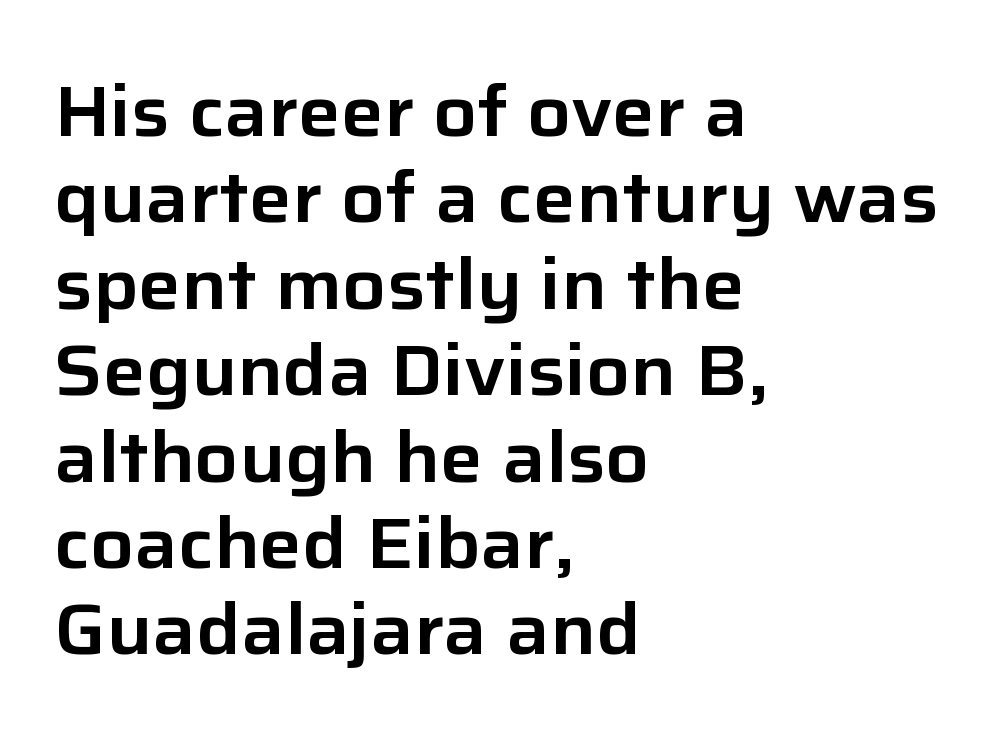
Q: Is the text italic (slanted)? A: No, it is upright.
Q: Is the typeface a serif or a sans-serif typeface? A: Sans-serif.
Q: Is the text underlined? A: No.
Q: How is the paragraph aligned? A: Left-aligned.
Q: Is the spacing between letters normal or unusually wide? A: Normal.
Q: Width (condensed, normal, or wide)? A: Normal.
Q: Stroke contrast? A: Low.
Q: x-height? A: Medium.
Q: Monospaced? A: No.
